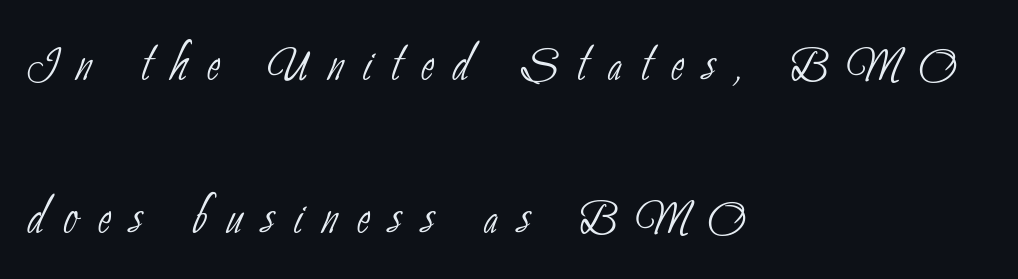
Q: Is the text bold? A: No.
Q: Is the typeface a serif or a sans-serif typeface? A: Sans-serif.
Q: Is the text underlined? A: No.
Q: How is the paragraph aligned? A: Left-aligned.
Q: Is the spacing between letters normal or unusually wide? A: Unusually wide.
Q: Is the spacing between lines tight, normal or loose? A: Loose.
Q: Width (condensed, normal, or wide)? A: Condensed.
Q: Stroke contrast? A: Low.
Q: x-height? A: Small.
Q: Monospaced? A: No.
